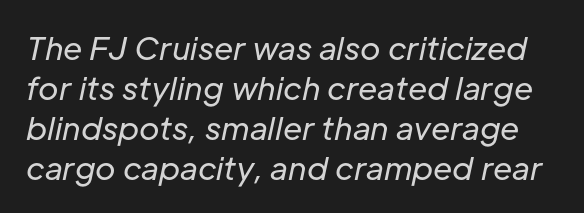
In terms of letterspacing, this is plain default setting. The characters are drawn with everyday or finer stroke widths. Is there much room between lines? A standard amount, neither cramped nor airy. Note the varied advance widths — an 'i' is clearly narrower than an 'm'. Anything drawn beneath the words? Only blank space.
